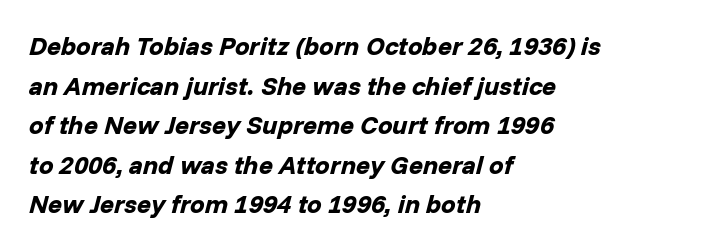
Q: Is the text bold? A: Yes.
Q: Is the text italic (slanted)? A: Yes, it leans right by about 14 degrees.
Q: Is the text underlined? A: No.
Q: How is the paragraph aligned? A: Left-aligned.
Q: Is the spacing between letters normal or unusually wide? A: Normal.
Q: Is the spacing between lines tight, normal or loose? A: Normal.
